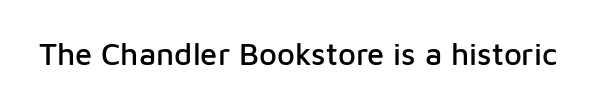
Q: Is the text italic (slanted)? A: No, it is upright.
Q: Is the typeface a serif or a sans-serif typeface? A: Sans-serif.
Q: Is the text underlined? A: No.
Q: Is the spacing between letters normal or unusually wide? A: Normal.
Q: Width (condensed, normal, or wide)? A: Normal.
Q: Stroke contrast? A: Low.
Q: x-height? A: Medium.
Q: Monospaced? A: No.
